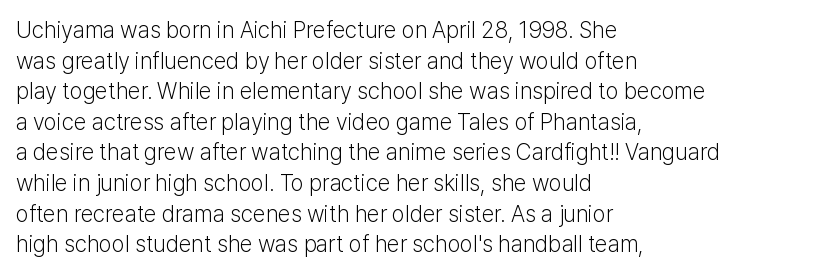
The image shows 23 px text type, upright; set left-aligned, normal line spacing (1.33x), normal letter spacing, not underlined.
